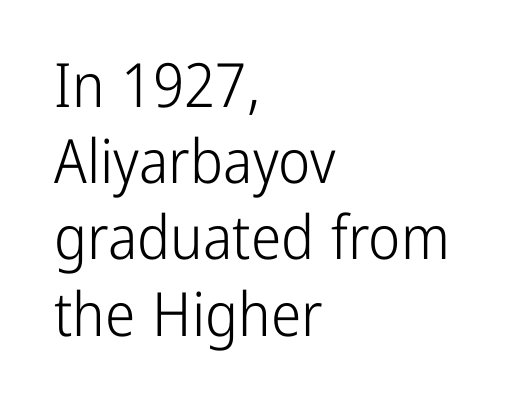
Q: Is the text bold? A: No.
Q: Is the text italic (slanted)? A: No, it is upright.
Q: Is the typeface a serif or a sans-serif typeface? A: Sans-serif.
Q: Is the text underlined? A: No.
Q: How is the paragraph aligned? A: Left-aligned.
Q: Is the spacing between letters normal or unusually wide? A: Normal.
Q: Is the spacing between lines tight, normal or loose? A: Normal.
Q: Width (condensed, normal, or wide)? A: Condensed.
Q: Stroke contrast? A: Low.
Q: x-height? A: Medium.
Q: Monospaced? A: No.
